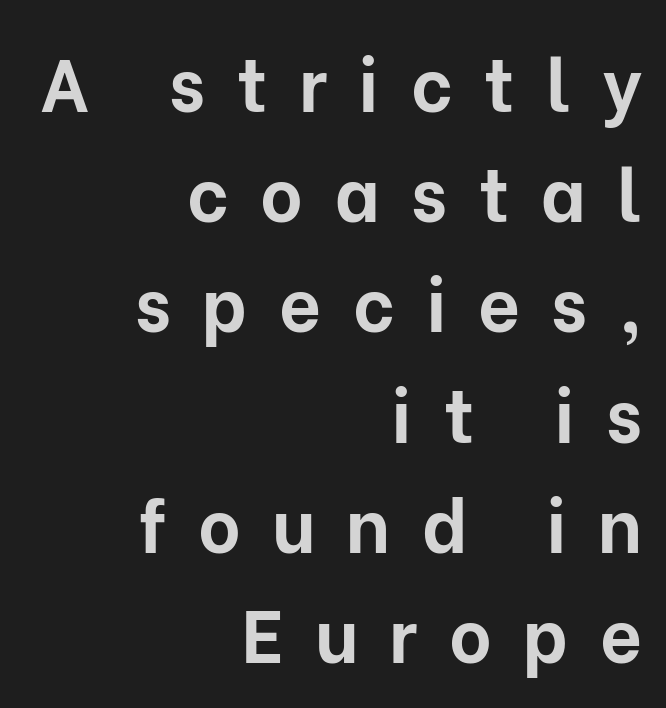
Honestly, there is no underline to notice here at all. Vertical strokes here are truly vertical. In CSS terms this would be text-align: right. The designer went with a sans here, leaving each stem footless.
